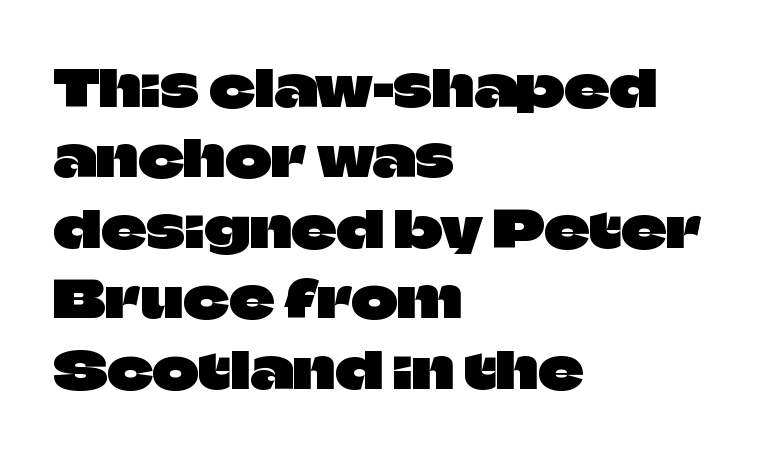
Q: Is the text italic (slanted)? A: No, it is upright.
Q: Is the typeface a serif or a sans-serif typeface? A: Sans-serif.
Q: Is the text underlined? A: No.
Q: How is the paragraph aligned? A: Left-aligned.
Q: Is the spacing between letters normal or unusually wide? A: Normal.
Q: Is the spacing between lines tight, normal or loose? A: Normal.
Q: Width (condensed, normal, or wide)? A: Normal.
Q: Stroke contrast? A: Low.
Q: x-height? A: Large.
Q: Monospaced? A: No.
